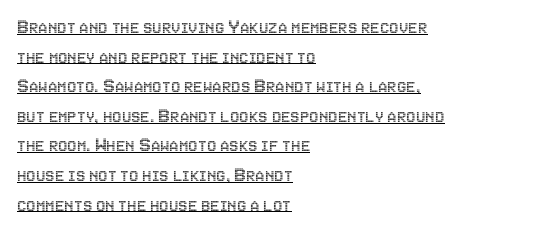
The image shows 21 px text type, upright; set left-aligned, normal line spacing (1.41x), normal letter spacing, underlined.
